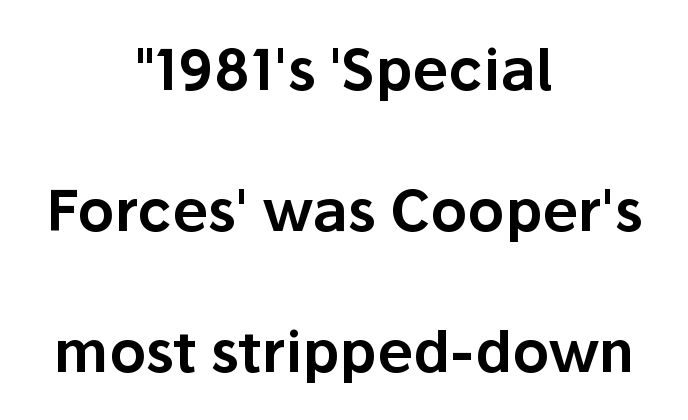
The image shows 57 px sans-serif type, upright; set centered, loose line spacing (2.47x), normal letter spacing, not underlined; low stroke contrast and a medium x-height.
